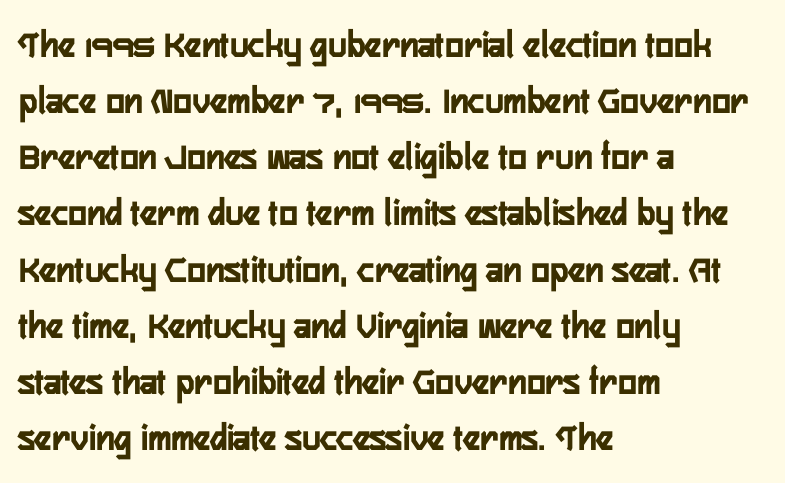
Q: Is the text bold? A: Yes.
Q: Is the text italic (slanted)? A: No, it is upright.
Q: Is the typeface a serif or a sans-serif typeface? A: Sans-serif.
Q: Is the text underlined? A: No.
Q: How is the paragraph aligned? A: Left-aligned.
Q: Is the spacing between letters normal or unusually wide? A: Normal.
Q: Is the spacing between lines tight, normal or loose? A: Normal.
Q: Width (condensed, normal, or wide)? A: Condensed.
Q: Stroke contrast? A: Low.
Q: x-height? A: Medium.
Q: Monospaced? A: No.
